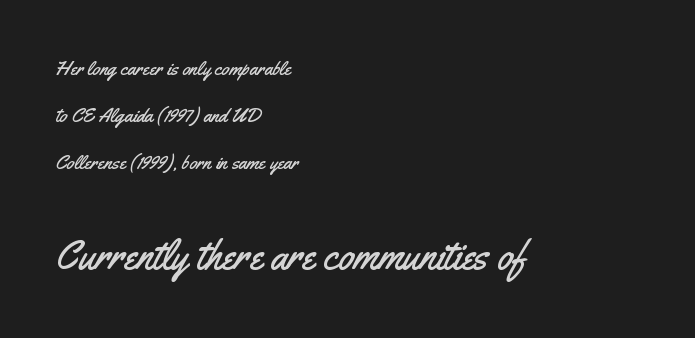
{"serif": "no", "width": "condensed", "stroke_contrast": "medium", "x_height": "small", "monospaced": "no", "underline": "no", "align": "left", "line_spacing": "loose", "line_spacing_ratio": 2.36, "letter_spacing": "normal", "letter_spacing_em": 0.0, "larger_block": "second", "size_ratio": 2.05, "glyph_px": 41}
